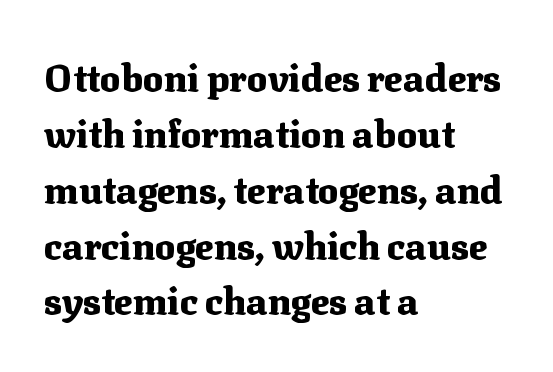
The string is rendered with underlining switched off. This sample has the flowing, uneven cadence of proportional lettering. The letters are bold, with thick, heavy strokes. The font family rendered here belongs to the serif group. Do the letters lean? They stand straight. The leading is moderate, giving the passage an even texture.
